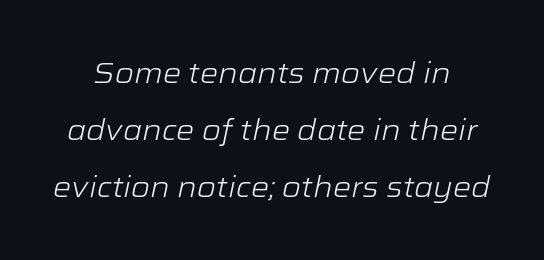
These lines stand farther apart than default settings would place them. The passage shown is not bold in any degree. Descender tails drop into unmarked territory. Proportional: the letters do not fall into vertical columns. The glyphs look as if they've been sheared to an angle.
